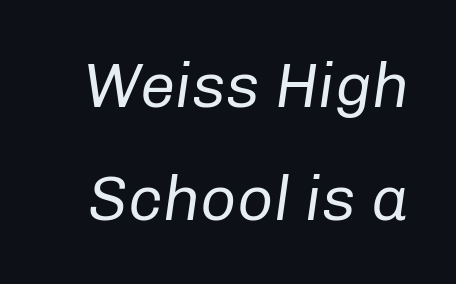
The image shows 63 px regular-weight type, italic (leaning right); set line spacing 1.8x, normal letter spacing, not underlined; low stroke contrast and a medium x-height.
